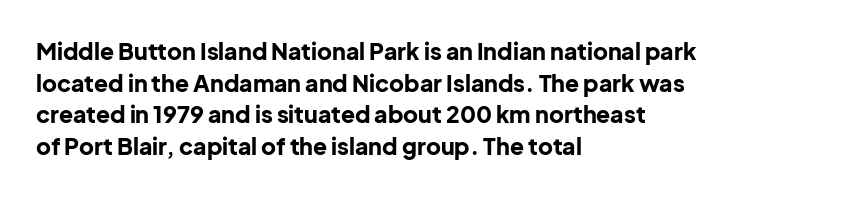
Q: Is the text bold? A: Yes.
Q: Is the text italic (slanted)? A: No, it is upright.
Q: Is the text underlined? A: No.
Q: How is the paragraph aligned? A: Left-aligned.
Q: Is the spacing between letters normal or unusually wide? A: Normal.
Q: Is the spacing between lines tight, normal or loose? A: Normal.
